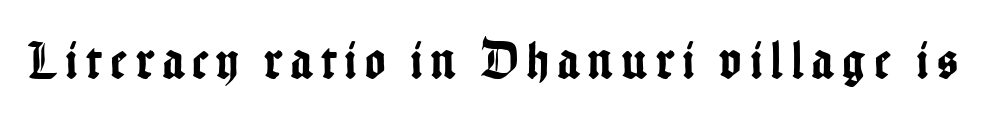
Q: Is the text italic (slanted)? A: No, it is upright.
Q: Is the typeface a serif or a sans-serif typeface? A: Sans-serif.
Q: Is the text underlined? A: No.
Q: Width (condensed, normal, or wide)? A: Condensed.
Q: Stroke contrast? A: Low.
Q: x-height? A: Medium.
Q: Monospaced? A: No.
